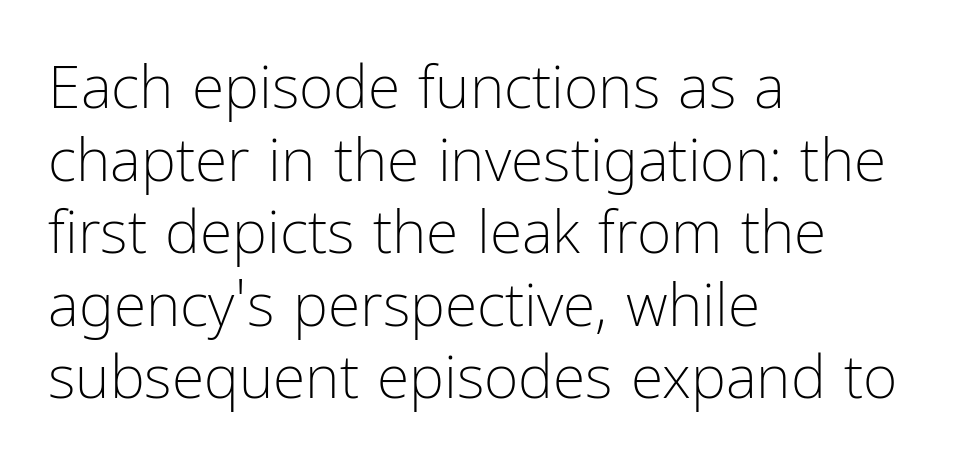
{"serif": "no", "italic": "no", "bold": "no", "weight": "light", "width": "condensed", "stroke_contrast": "low", "x_height": "medium", "monospaced": "no", "underline": "no", "align": "left", "line_spacing_ratio": 1.23, "letter_spacing": "normal", "letter_spacing_em": 0.0, "glyph_px": 59}
